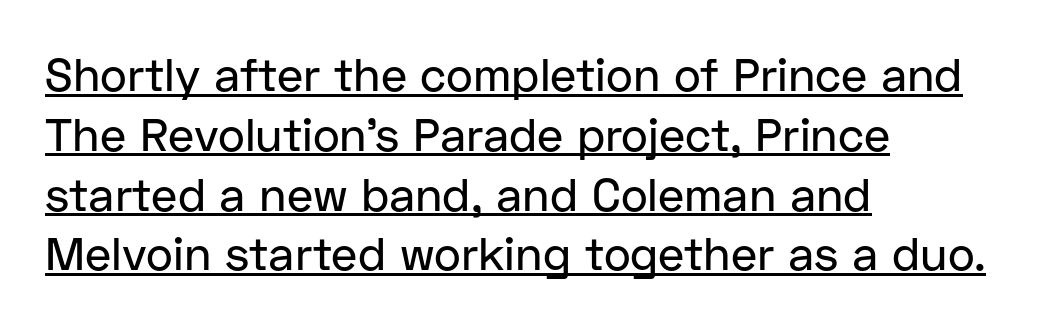
The image shows 46 px sans-serif type, upright; set left-aligned, normal line spacing (1.3x), normal letter spacing, underlined; low stroke contrast and a medium x-height.
